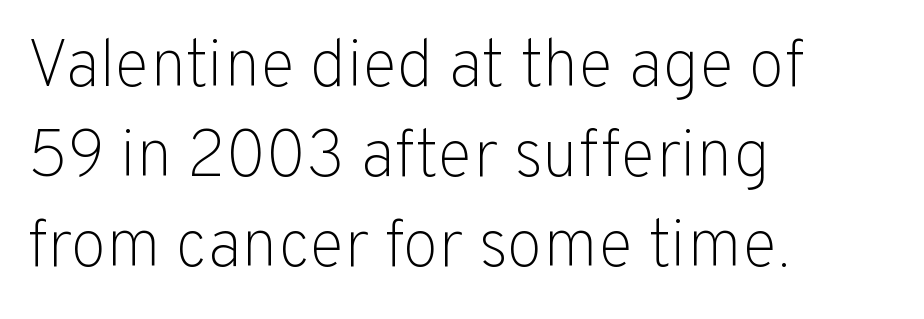
{"serif": "no", "italic": "no", "bold": "no", "weight": "light", "width": "normal", "stroke_contrast": "low", "x_height": "medium", "monospaced": "no", "underline": "no", "align": "left", "line_spacing": "normal", "line_spacing_ratio": 1.36, "letter_spacing": "normal", "letter_spacing_em": 0.0, "glyph_px": 66}
